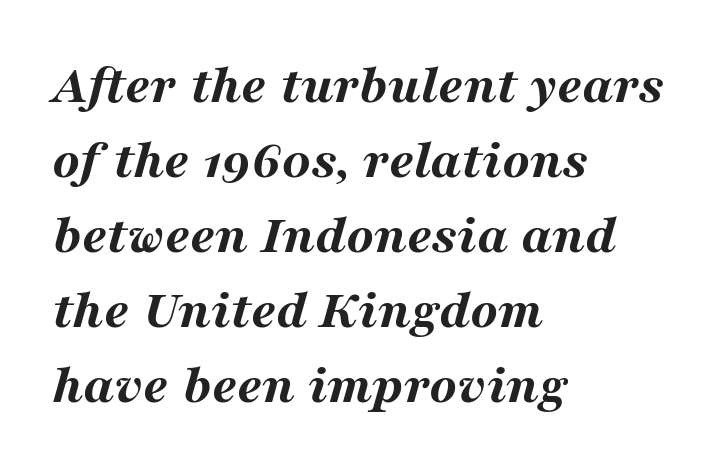
Descenders are the only things crossing below the line. Letter spacing: default. Character widths vary here, with narrow letters taking less room than wide ones. Does the leading feel generous? No, just average. The rendering applies a slant to the glyphs.
